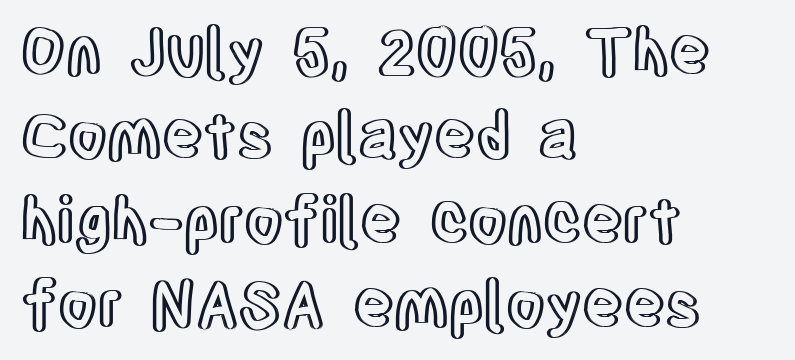
Q: Is the text italic (slanted)? A: No, it is upright.
Q: Is the text underlined? A: No.
Q: How is the paragraph aligned? A: Left-aligned.
Q: Is the spacing between letters normal or unusually wide? A: Normal.
Q: Is the spacing between lines tight, normal or loose? A: Normal.
Q: Width (condensed, normal, or wide)? A: Condensed.
Q: x-height? A: Large.
Q: Monospaced? A: No.
